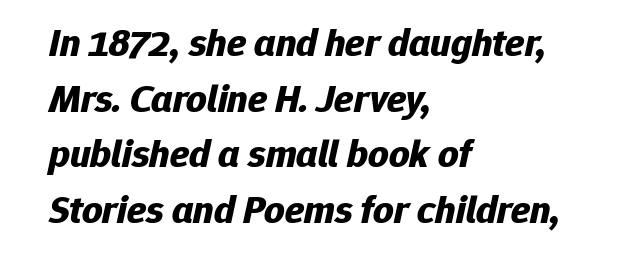
The image shows 40 px bold type, italic (leaning right); set left-aligned, normal line spacing (1.39x), normal letter spacing, not underlined; low stroke contrast and a medium x-height.
